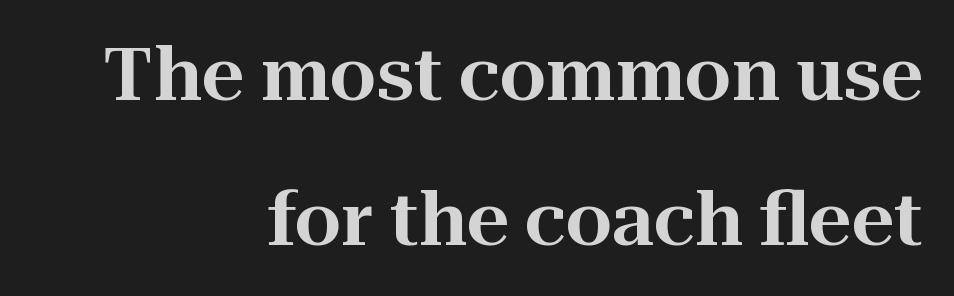
Typographically, this falls in the serif category. Each word holds together tightly as a unit, with standard inter-letter gaps. This block would shrink considerably if given ordinary leading; it's expanded now. Descenders are the only things crossing below the line. These lines are rendered in a variable-pitch font.
